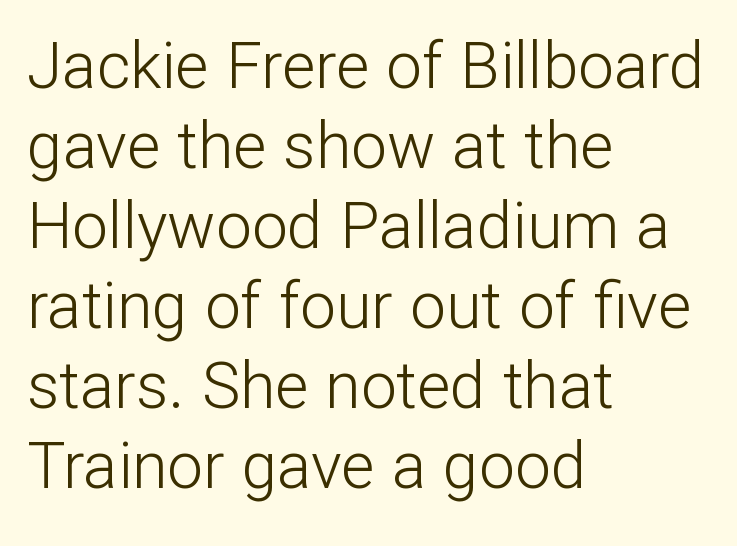
Q: Is the text bold? A: No.
Q: Is the text italic (slanted)? A: No, it is upright.
Q: Is the typeface a serif or a sans-serif typeface? A: Sans-serif.
Q: Is the text underlined? A: No.
Q: How is the paragraph aligned? A: Left-aligned.
Q: Is the spacing between letters normal or unusually wide? A: Normal.
Q: Is the spacing between lines tight, normal or loose? A: Normal.
Q: Width (condensed, normal, or wide)? A: Normal.
Q: Stroke contrast? A: Low.
Q: x-height? A: Medium.
Q: Monospaced? A: No.
